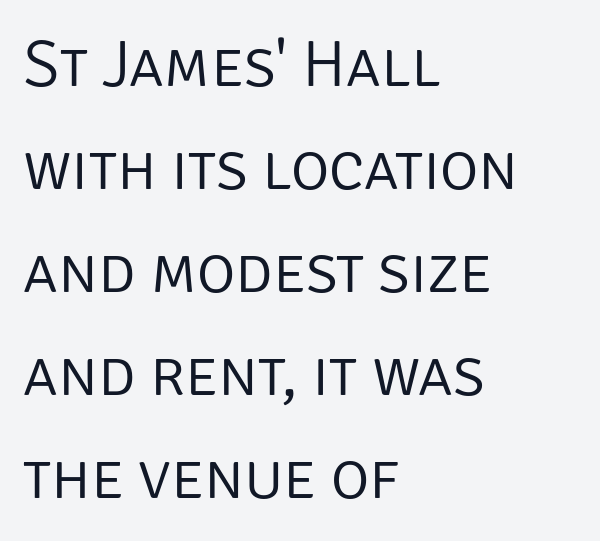
{"serif": "no", "italic": "no", "bold": "no", "weight": "light", "width": "normal", "stroke_contrast": "low", "x_height": "large", "monospaced": "no", "underline": "no", "align": "left", "line_spacing": "normal", "line_spacing_ratio": 1.56, "letter_spacing": "normal", "letter_spacing_em": 0.0, "glyph_px": 66}
